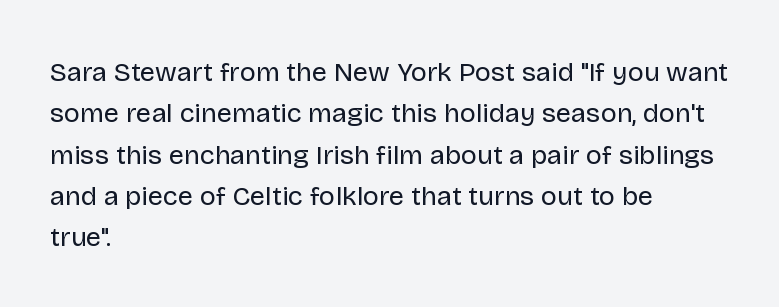
{"italic": "no", "bold": "no", "underline": "no", "align": "left", "line_spacing": "normal", "line_spacing_ratio": 1.53, "letter_spacing": "normal", "letter_spacing_em": 0.0, "glyph_px": 27}
